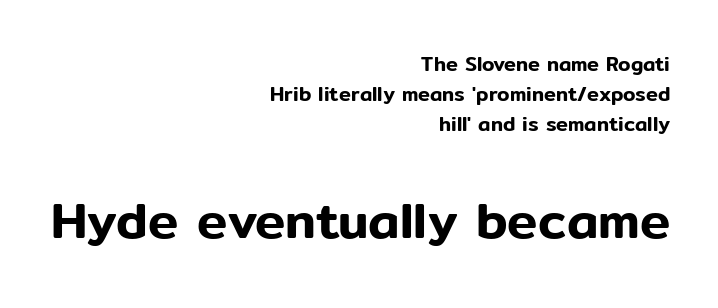
{"serif": "no", "italic": "no", "width": "normal", "stroke_contrast": "low", "x_height": "medium", "monospaced": "no", "underline": "no", "align": "right", "line_spacing": "normal", "line_spacing_ratio": 1.5, "letter_spacing": "normal", "letter_spacing_em": 0.0, "larger_block": "second", "size_ratio": 2.55, "glyph_px": 51}
